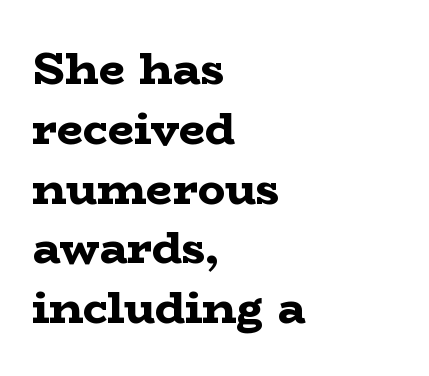
The image shows 46 px bold, wide serif type, upright; set left-aligned, normal line spacing (1.3x), normal letter spacing, not underlined; low stroke contrast and a medium x-height.
